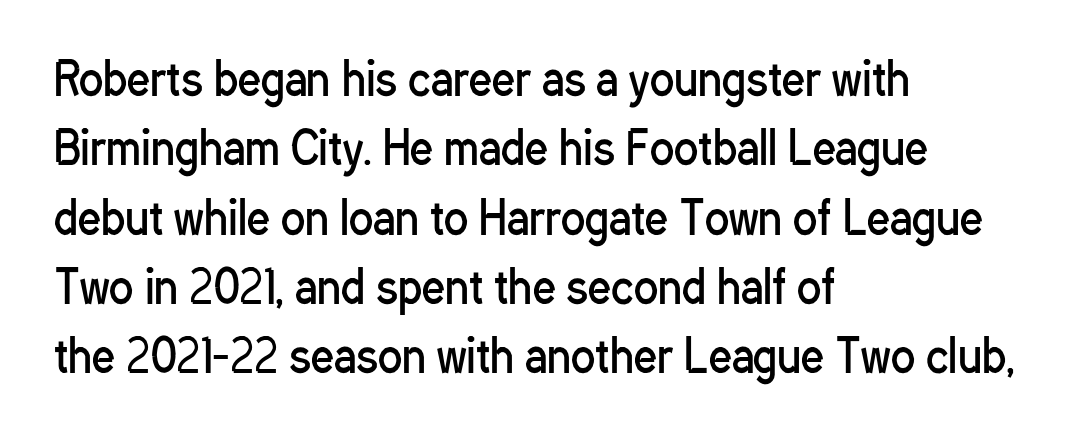
Each letter's strokes conclude bluntly, with no projecting serifs. These lines are rendered in a variable-pitch font. Is the letter spacing exaggerated? No — it looks like the ordinary default. Nobody drew a line under any word here.
